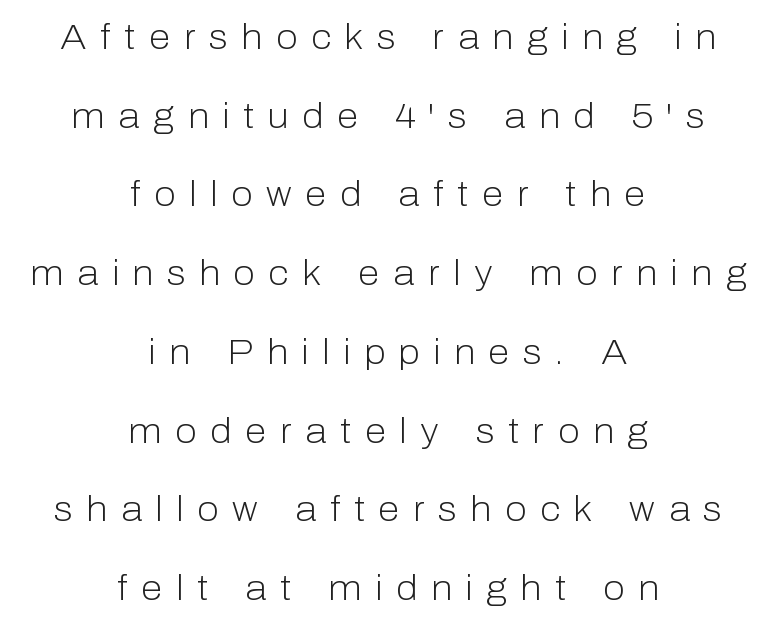
{"serif": "no", "italic": "no", "bold": "no", "weight": "light", "width": "normal", "stroke_contrast": "low", "x_height": "medium", "monospaced": "no", "underline": "no", "align": "center", "line_spacing": "loose", "line_spacing_ratio": 2.25, "letter_spacing": "wide", "letter_spacing_em": 0.39, "glyph_px": 35}
